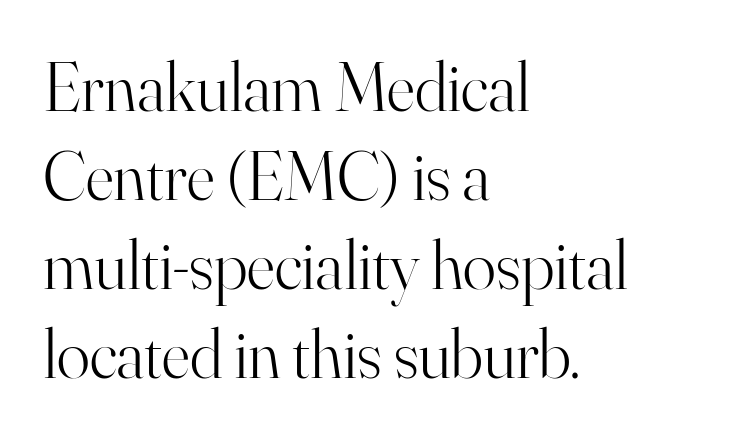
{"serif": "yes", "italic": "no", "bold": "no", "weight": "light", "width": "normal", "stroke_contrast": "high", "x_height": "small", "monospaced": "no", "underline": "no", "align": "left", "line_spacing": "normal", "line_spacing_ratio": 1.29, "letter_spacing": "normal", "letter_spacing_em": 0.0, "glyph_px": 69}
